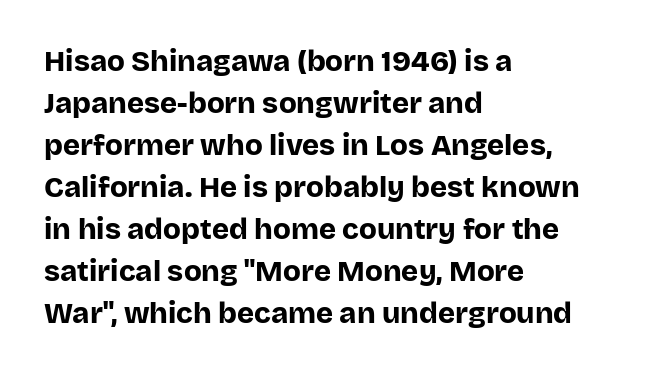
Q: Is the text bold? A: Yes.
Q: Is the text italic (slanted)? A: No, it is upright.
Q: Is the typeface a serif or a sans-serif typeface? A: Sans-serif.
Q: Is the text underlined? A: No.
Q: How is the paragraph aligned? A: Left-aligned.
Q: Is the spacing between letters normal or unusually wide? A: Normal.
Q: Is the spacing between lines tight, normal or loose? A: Normal.
Q: Width (condensed, normal, or wide)? A: Normal.
Q: Stroke contrast? A: Low.
Q: x-height? A: Large.
Q: Monospaced? A: No.
